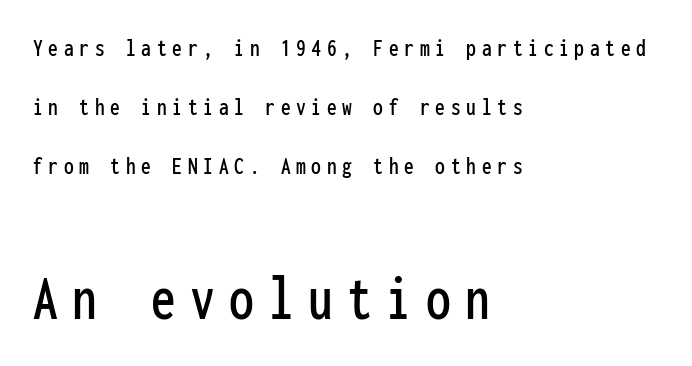
{"serif": "no", "italic": "no", "width": "condensed", "stroke_contrast": "low", "x_height": "medium", "monospaced": "yes", "underline": "no", "align": "left", "line_spacing": "loose", "line_spacing_ratio": 2.26, "letter_spacing": "wide", "letter_spacing_em": 0.22, "larger_block": "second", "size_ratio": 2.54, "glyph_px": 66}
